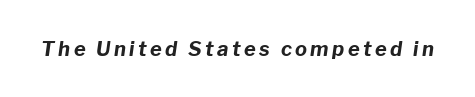
Q: Is the text bold? A: Yes.
Q: Is the text italic (slanted)? A: Yes, it leans right by about 8 degrees.
Q: Is the text underlined? A: No.
